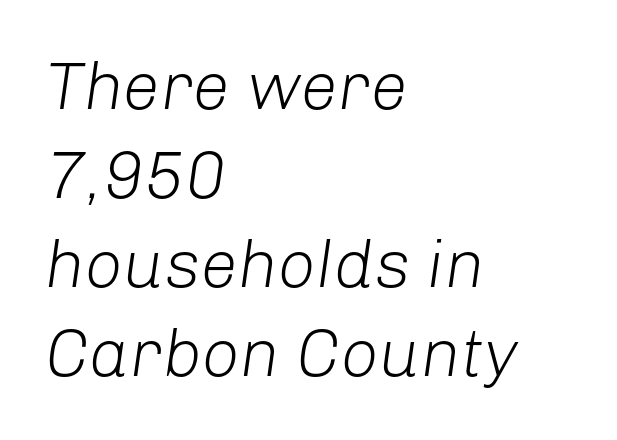
The rendering applies a slant to the glyphs. This sample has the flowing, uneven cadence of proportional lettering. Vertically, the passage feels balanced, rows spaced as you'd expect. Between one letter and the next there's only the usual sliver of space.
